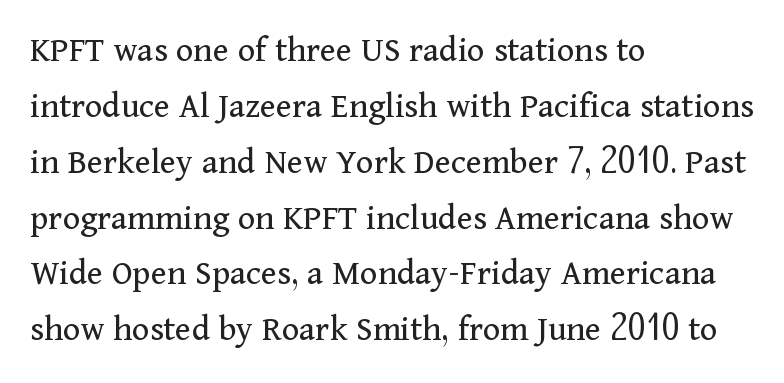
The face used here is proportionally spaced, like ordinary book or web type. Heft: none added — not bold. In terms of letterspacing, this is plain default setting. Check under the words: just untouched page. These lines sit exactly where default settings would place them. If you drew a ruler down the left edge, every line would touch it.
